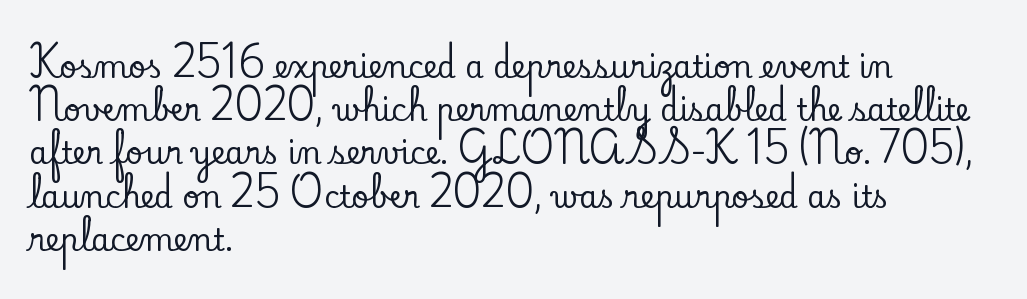
Is this a fixed-width face? No — the glyphs have proportional, varying widths. The zone under the glyphs is completely vacant. Style check: upright. The type is set solid horizontally, with unmodified tracking. The text block is weighted toward the left margin, trailing off unevenly rightward. The face used here is seriffed, in the tradition of book romans.
